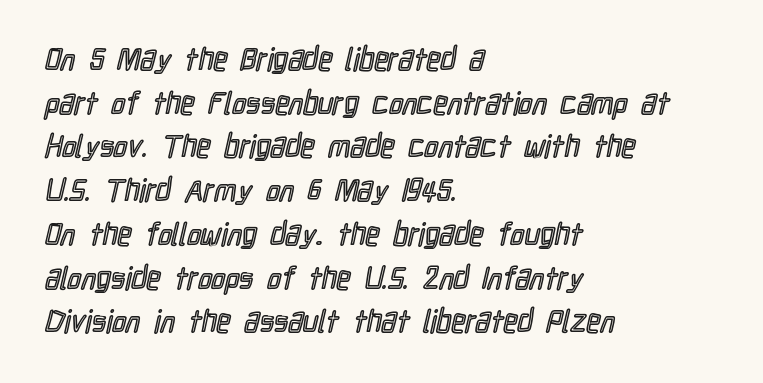
Q: Is the text italic (slanted)? A: Yes.
Q: Is the text underlined? A: No.
Q: How is the paragraph aligned? A: Left-aligned.
Q: Is the spacing between letters normal or unusually wide? A: Normal.
Q: Is the spacing between lines tight, normal or loose? A: Normal.
Q: Width (condensed, normal, or wide)? A: Condensed.
Q: x-height? A: Medium.
Q: Monospaced? A: No.
